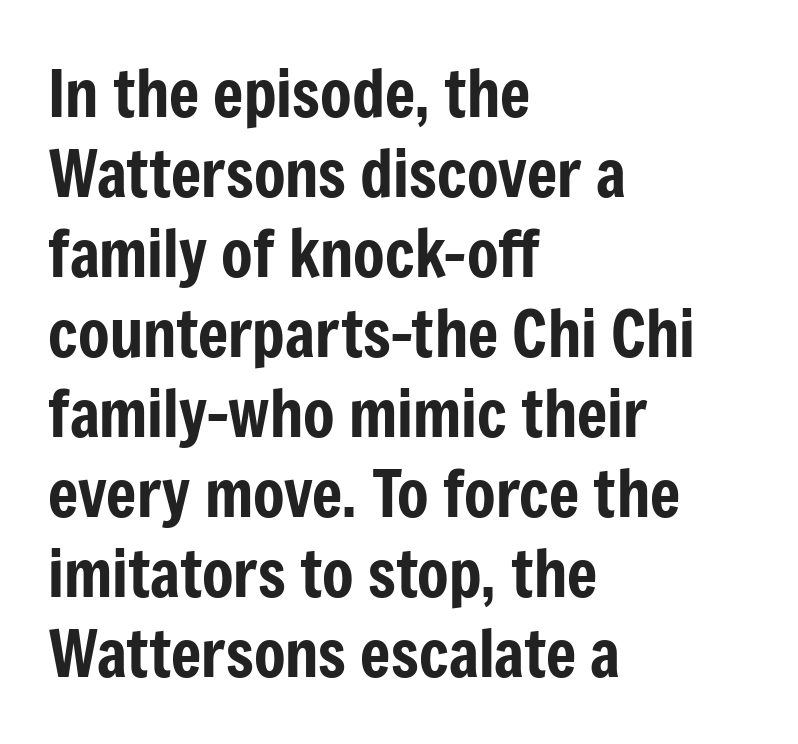
Characters follow at the spacing the type designer built in. Glance below the letters and you will spot only blank space. Style check: upright. Grotesque or geometric, the face here clearly has no serifs. Notice how the passage keeps a crisp vertical edge on the left only.
